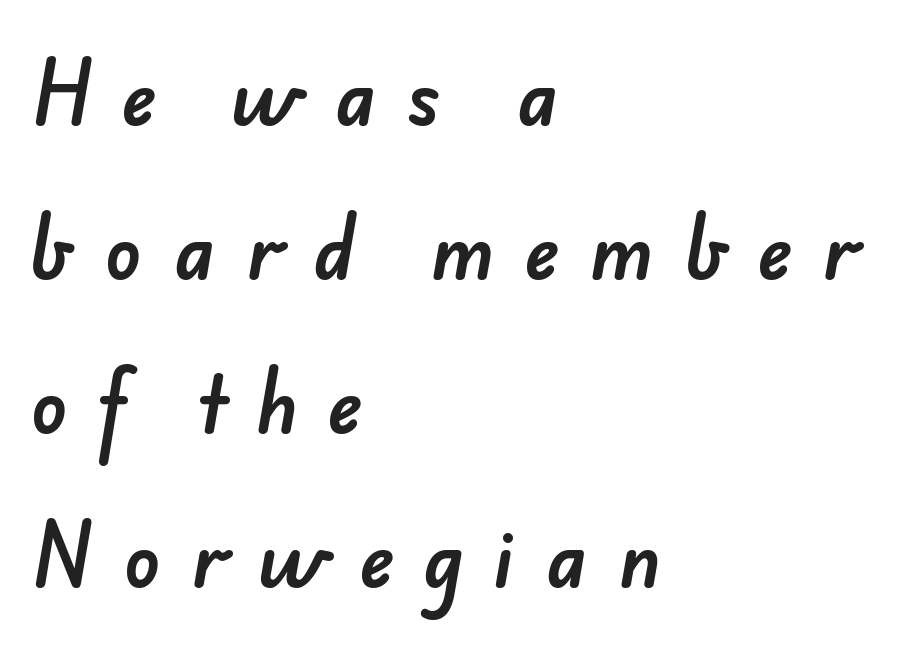
Q: Is the typeface a serif or a sans-serif typeface? A: Sans-serif.
Q: Is the text underlined? A: No.
Q: How is the paragraph aligned? A: Left-aligned.
Q: Is the spacing between letters normal or unusually wide? A: Unusually wide.
Q: Is the spacing between lines tight, normal or loose? A: Loose.
Q: Width (condensed, normal, or wide)? A: Normal.
Q: Stroke contrast? A: Low.
Q: x-height? A: Small.
Q: Monospaced? A: No.
